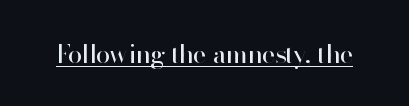
Short note: letters normally spaced. Is this a heavy cut? Hardly; it is regular or lighter. This sample uses an upright cut, with every glyph sitting square on the baseline. Is there an underline? Yes — a line sits under the letters.
